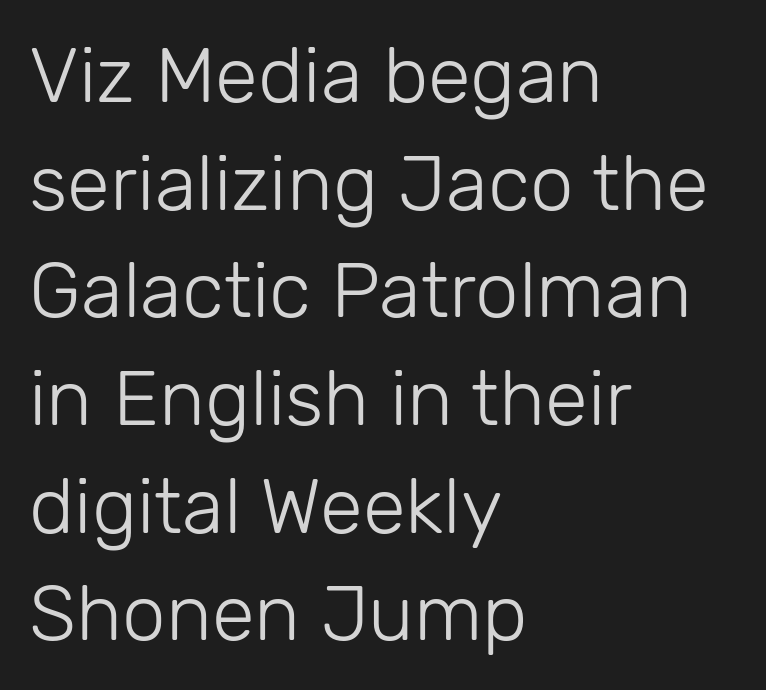
Caption: face not bold, strokes unweighted. Serif or sans? Sans — the stroke terminals are bare. Does extra space separate the letters? No, they use regular spacing. Proportional: the letters do not fall into vertical columns. Horizontal alignment here is leftward, the default for most running prose.
